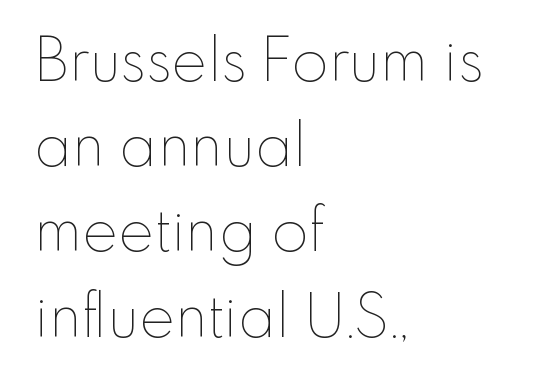
The image shows 60 px thin type, upright; set left-aligned, normal line spacing (1.42x), normal letter spacing, not underlined; low stroke contrast and a small x-height.
